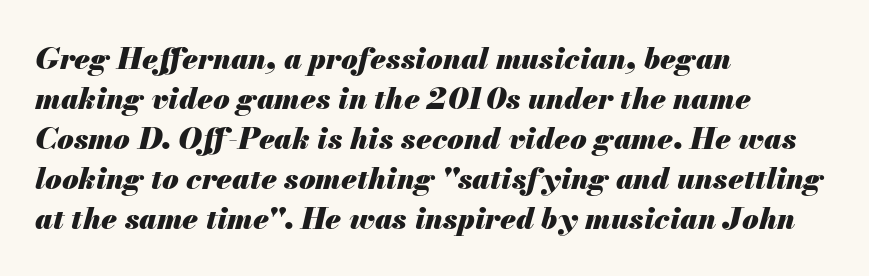
Q: Is the text bold? A: Yes.
Q: Is the text italic (slanted)? A: Yes, it leans right by about 13 degrees.
Q: Is the text underlined? A: No.
Q: How is the paragraph aligned? A: Left-aligned.
Q: Is the spacing between letters normal or unusually wide? A: Normal.
Q: Is the spacing between lines tight, normal or loose? A: Normal.
Q: Width (condensed, normal, or wide)? A: Normal.
Q: Stroke contrast? A: Medium.
Q: x-height? A: Small.
Q: Monospaced? A: No.
